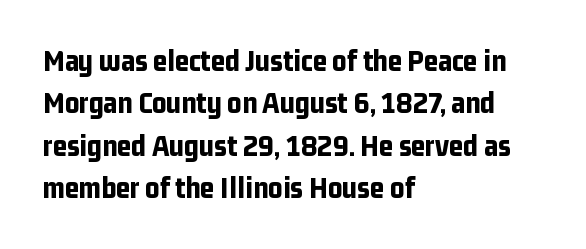
The image shows 31 px bold, condensed sans-serif type, upright; set left-aligned, normal line spacing (1.37x), normal letter spacing, not underlined; low stroke contrast and a medium x-height.
